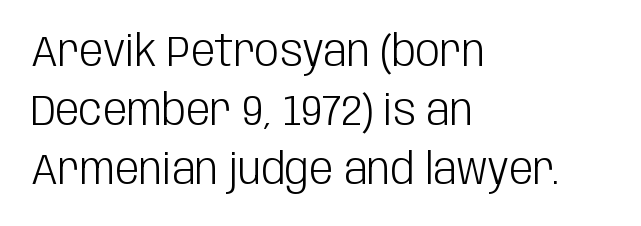
Q: Is the text bold? A: No.
Q: Is the text italic (slanted)? A: No, it is upright.
Q: Is the typeface a serif or a sans-serif typeface? A: Sans-serif.
Q: Is the text underlined? A: No.
Q: How is the paragraph aligned? A: Left-aligned.
Q: Is the spacing between letters normal or unusually wide? A: Normal.
Q: Is the spacing between lines tight, normal or loose? A: Normal.
Q: Width (condensed, normal, or wide)? A: Condensed.
Q: Stroke contrast? A: Low.
Q: x-height? A: Large.
Q: Monospaced? A: No.
